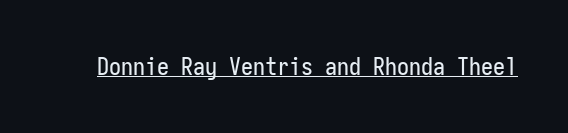
The image shows 24 px text type, upright; set normal letter spacing, underlined.
